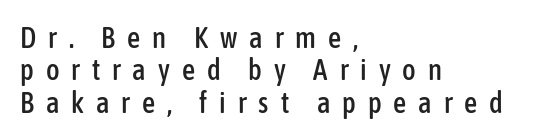
{"serif": "no", "italic": "no", "width": "condensed", "stroke_contrast": "low", "x_height": "medium", "monospaced": "no", "underline": "no", "align": "left", "line_spacing": "tight", "line_spacing_ratio": 1.12, "letter_spacing": "wide", "letter_spacing_em": 0.41, "glyph_px": 29}
